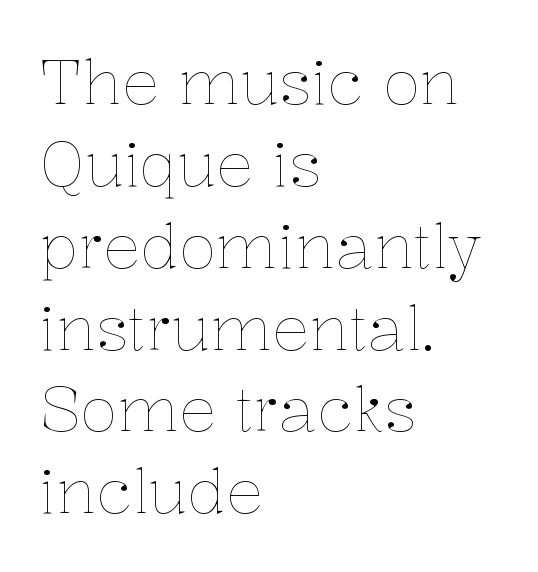
The image shows 62 px thin type, upright; set left-aligned, normal line spacing (1.32x), normal letter spacing, not underlined; low stroke contrast and a medium x-height.
